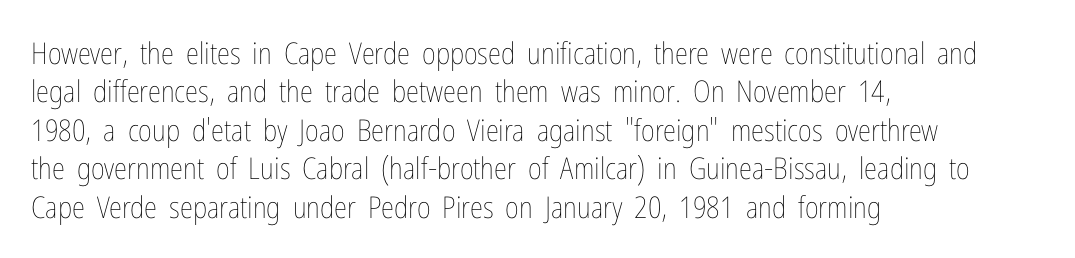
{"italic": "no", "bold": "no", "weight": "thin", "width": "condensed", "stroke_contrast": "low", "x_height": "medium", "monospaced": "no", "underline": "no", "align": "left", "line_spacing": "normal", "line_spacing_ratio": 1.28, "letter_spacing": "normal", "letter_spacing_em": 0.0, "glyph_px": 30}
